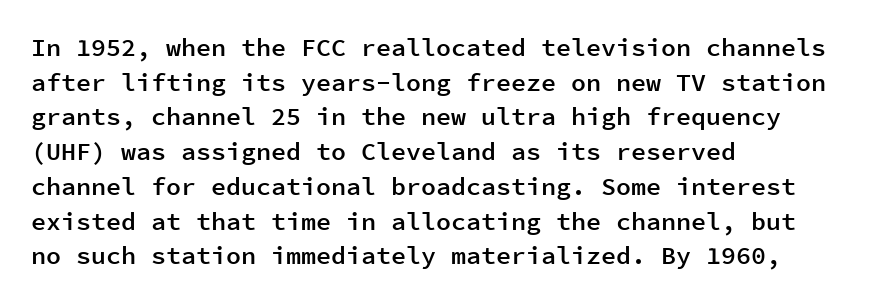
{"italic": "no", "bold": "semi", "underline": "no", "align": "left", "line_spacing": "normal", "line_spacing_ratio": 1.39, "letter_spacing": "normal", "letter_spacing_em": 0.0, "glyph_px": 25}
